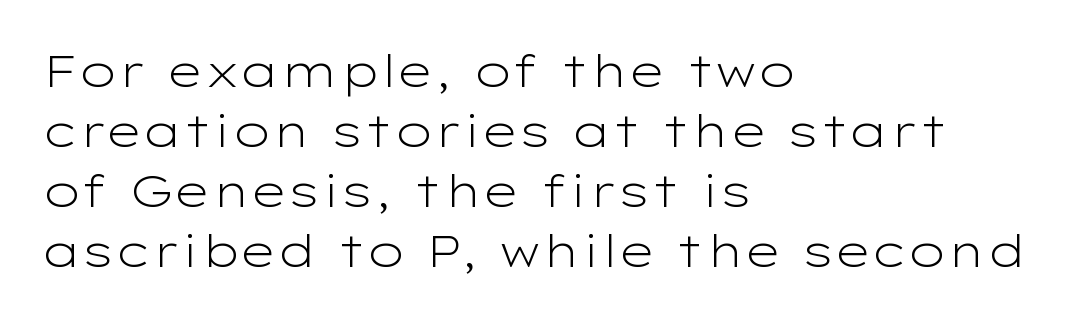
The image shows 45 px light, wide sans-serif type, upright; set left-aligned, normal line spacing (1.33x), normal letter spacing, not underlined; low stroke contrast and a medium x-height.
